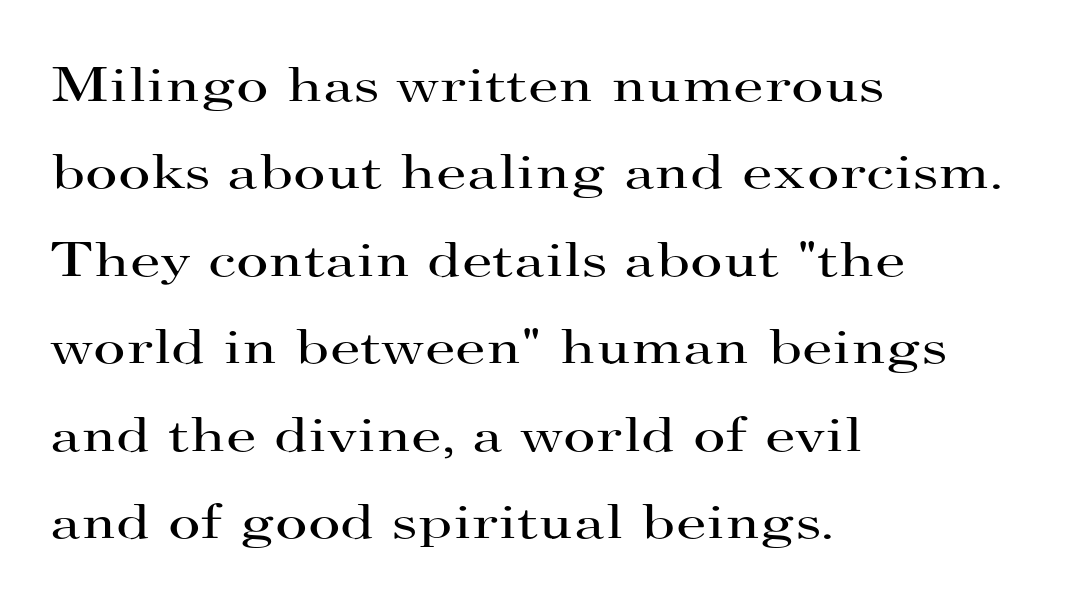
The image shows 50 px regular-weight, wide serif type, upright; set left-aligned, line spacing 1.75x, normal letter spacing, not underlined; high stroke contrast and a small x-height.
